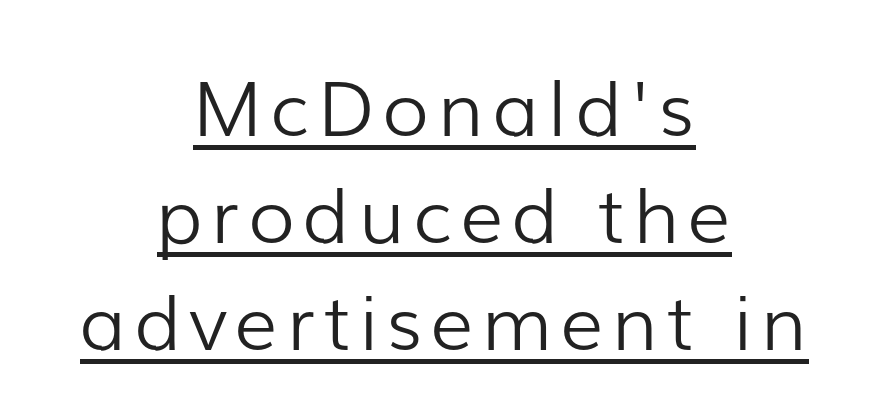
{"serif": "no", "italic": "no", "bold": "no", "weight": "light", "width": "normal", "stroke_contrast": "low", "x_height": "medium", "monospaced": "no", "underline": "yes", "align": "center", "line_spacing": "normal", "line_spacing_ratio": 1.41, "glyph_px": 76}
